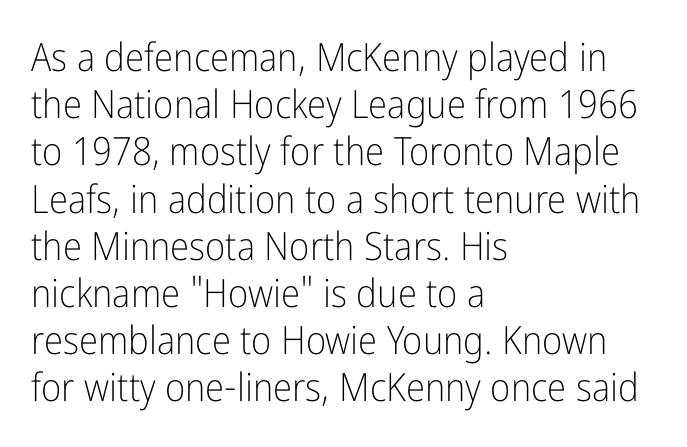
Letter spacing: default. Nothing heavy about these letters — not bold at all. Notice how the passage keeps a crisp vertical edge on the left only. The lettering holds an erect, upright posture throughout. The gap between lines stays unmarked. Character widths vary here, with narrow letters taking less room than wide ones.
